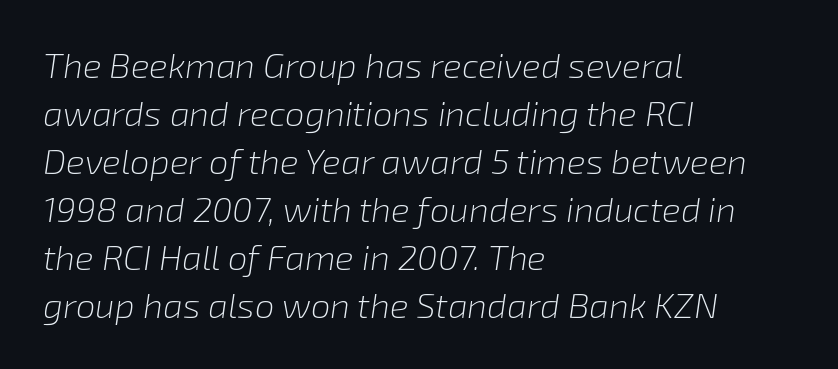
{"italic": "yes", "lean": "right", "slant_degrees": 8, "bold": "no", "weight": "light", "width": "normal", "stroke_contrast": "low", "x_height": "medium", "monospaced": "no", "underline": "no", "align": "left", "line_spacing": "normal", "line_spacing_ratio": 1.37, "letter_spacing": "normal", "letter_spacing_em": 0.0, "glyph_px": 35}
